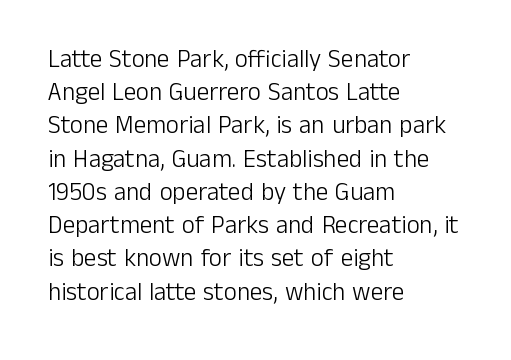
Q: Is the text bold? A: No.
Q: Is the text italic (slanted)? A: No, it is upright.
Q: Is the text underlined? A: No.
Q: How is the paragraph aligned? A: Left-aligned.
Q: Is the spacing between letters normal or unusually wide? A: Normal.
Q: Is the spacing between lines tight, normal or loose? A: Normal.
